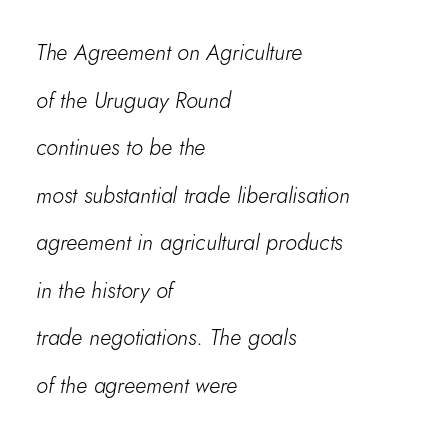
Tall strokes in this sample are angled rather than plumb. This rendering features lettering with no underline. All the whitespace from short lines collects on the right. The face looks like a standard text weight, possibly lighter. Interline gaps are noticeably wide in this sample. The letterforms sit shoulder to shoulder at normal distance.
